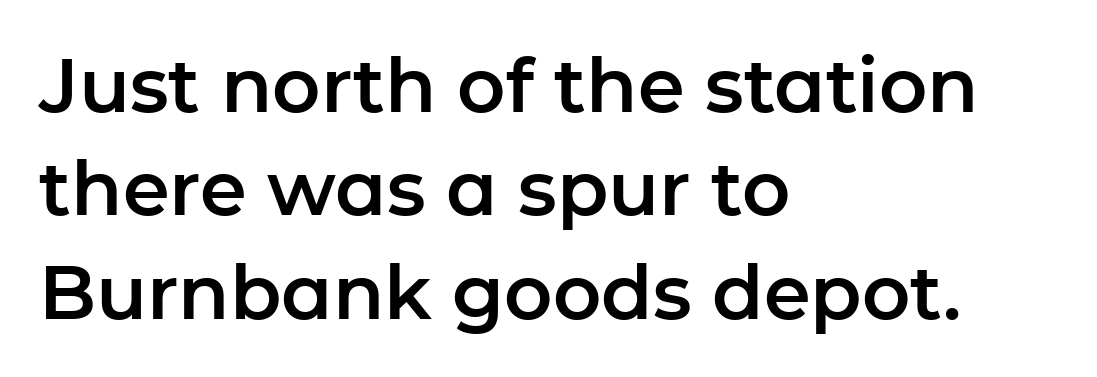
In terms of posture, this sample is upright. Any mark beneath the type? The region is blank. The font family rendered here belongs to the sans-serif group. A typesetter would call this leading conventional body-copy spacing. The rendering uses natural spacing where letterforms have individual widths.
